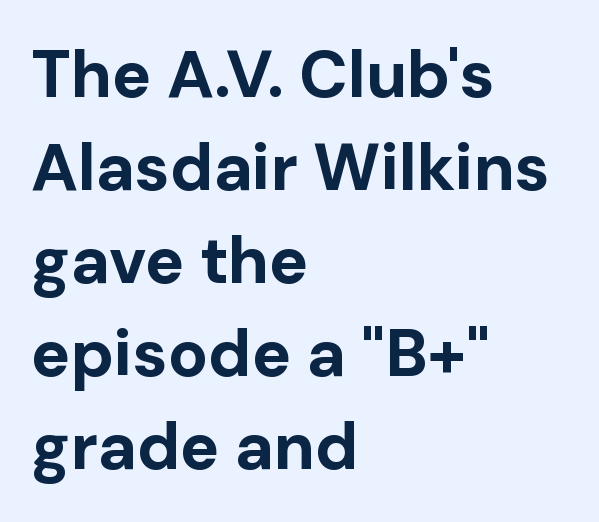
{"serif": "no", "italic": "no", "bold": "yes", "weight": "bold", "width": "normal", "stroke_contrast": "low", "x_height": "medium", "monospaced": "no", "underline": "no", "align": "left", "line_spacing": "normal", "line_spacing_ratio": 1.41, "letter_spacing": "normal", "letter_spacing_em": 0.0, "glyph_px": 66}
